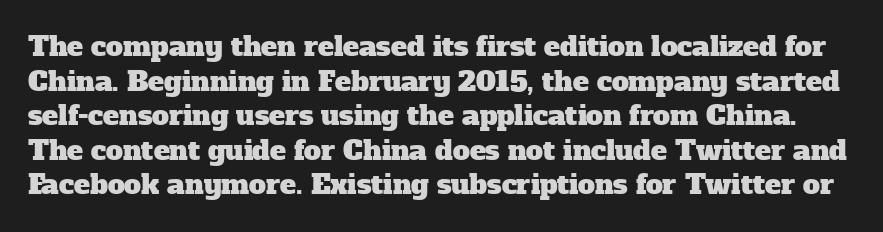
Q: Is the text underlined? A: No.
Q: Is the spacing between letters normal or unusually wide? A: Normal.
Q: Is the spacing between lines tight, normal or loose? A: Normal.
